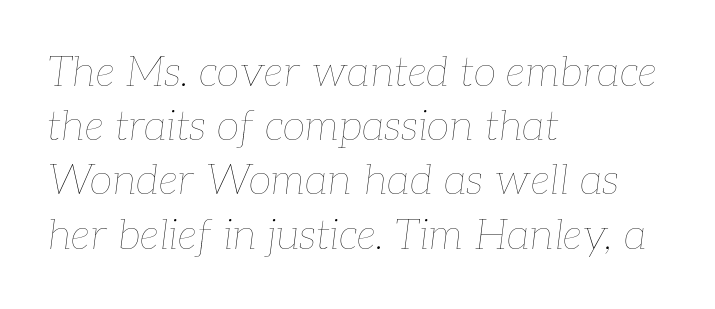
The leading is moderate, giving the passage an even texture. Character widths vary here, with narrow letters taking less room than wide ones. Standard letterfit; no display-style spreading of the glyphs. Yep, that's italic — everything's leaning.
